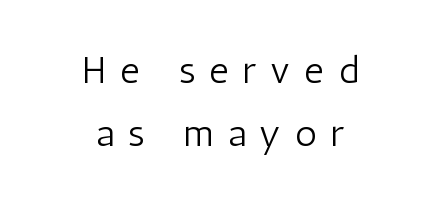
{"serif": "no", "italic": "no", "bold": "no", "weight": "light", "width": "condensed", "stroke_contrast": "low", "x_height": "medium", "monospaced": "no", "underline": "no", "align": "center", "line_spacing": "normal", "line_spacing_ratio": 1.67, "letter_spacing": "wide", "letter_spacing_em": 0.37, "glyph_px": 38}
